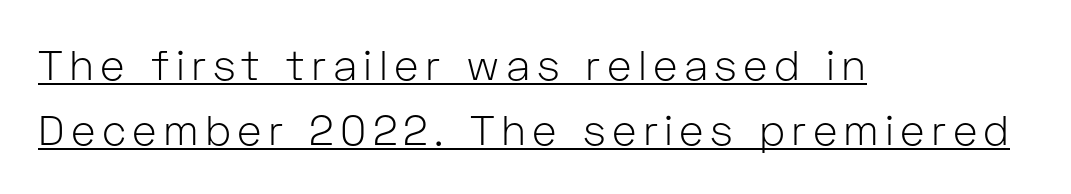
The image shows 42 px light sans-serif type, upright; set left-aligned, normal line spacing (1.55x), underlined; low stroke contrast and a medium x-height.
